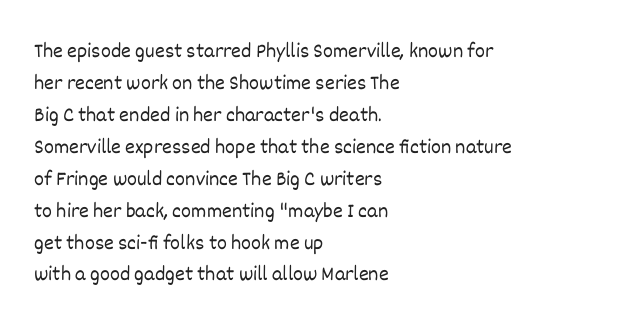
{"italic": "no", "bold": "no", "underline": "no", "align": "left", "line_spacing": "normal", "line_spacing_ratio": 1.52, "letter_spacing": "normal", "letter_spacing_em": 0.0, "glyph_px": 21}
